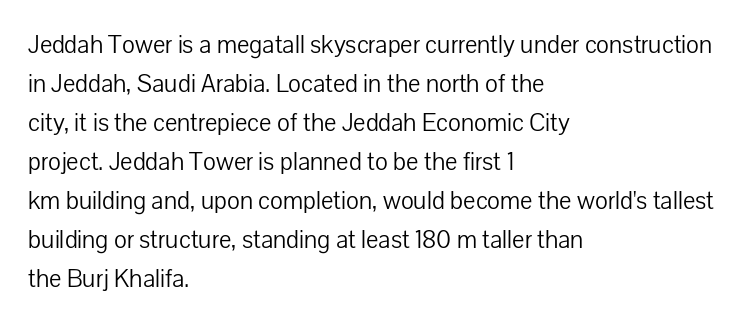
{"italic": "no", "bold": "no", "underline": "no", "align": "left", "line_spacing": "normal", "line_spacing_ratio": 1.5, "letter_spacing": "normal", "letter_spacing_em": 0.0, "glyph_px": 26}
